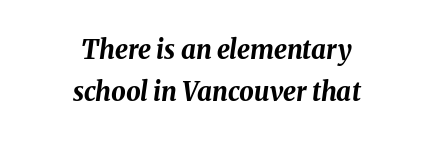
Q: Is the text bold? A: Yes.
Q: Is the text italic (slanted)? A: Yes, it leans right by about 8 degrees.
Q: Is the text underlined? A: No.
Q: How is the paragraph aligned? A: Centered.
Q: Is the spacing between letters normal or unusually wide? A: Normal.
Q: Is the spacing between lines tight, normal or loose? A: Normal.
